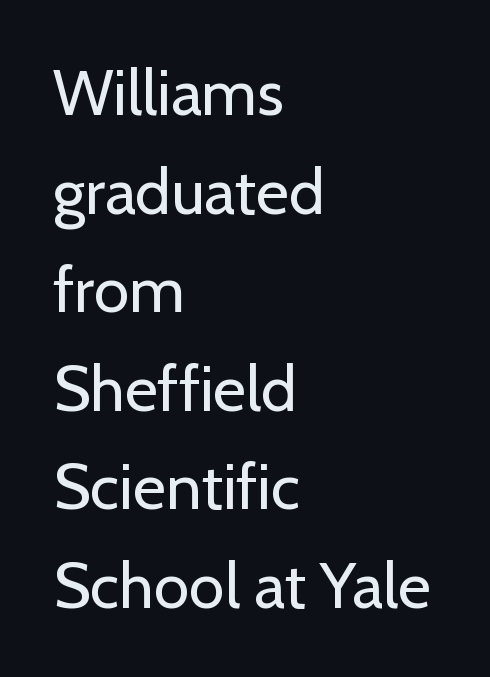
Q: Is the text bold? A: No.
Q: Is the text italic (slanted)? A: No, it is upright.
Q: Is the typeface a serif or a sans-serif typeface? A: Sans-serif.
Q: Is the text underlined? A: No.
Q: How is the paragraph aligned? A: Left-aligned.
Q: Is the spacing between letters normal or unusually wide? A: Normal.
Q: Is the spacing between lines tight, normal or loose? A: Normal.
Q: Width (condensed, normal, or wide)? A: Normal.
Q: Stroke contrast? A: Low.
Q: x-height? A: Medium.
Q: Monospaced? A: No.
